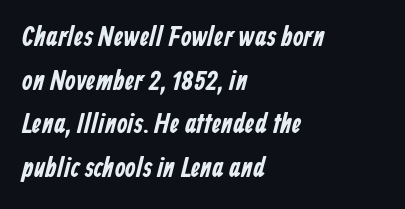
The image shows 27 px text type; set left-aligned, normal line spacing (1.62x), normal letter spacing, not underlined.
